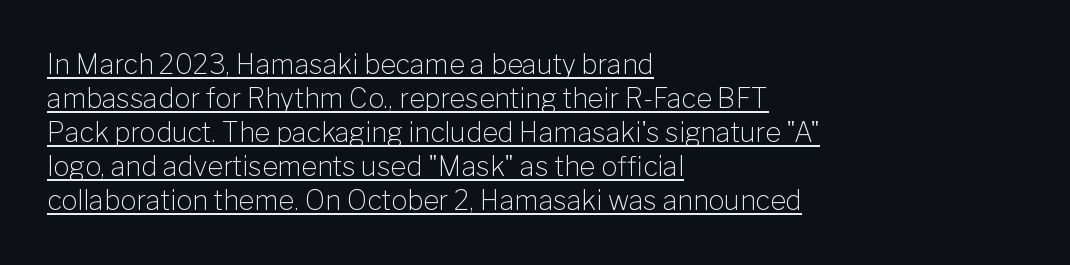
The image shows 27 px text type, upright; set left-aligned, normal line spacing (1.26x), normal letter spacing, underlined.
